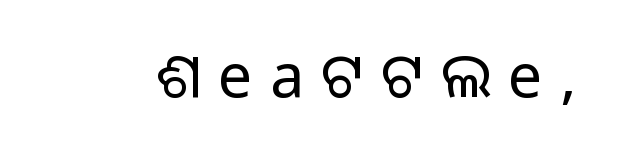
The image shows 61 px light sans-serif type, upright; set unusually wide letter spacing (+0.28 em), not underlined; low stroke contrast and a medium x-height.
